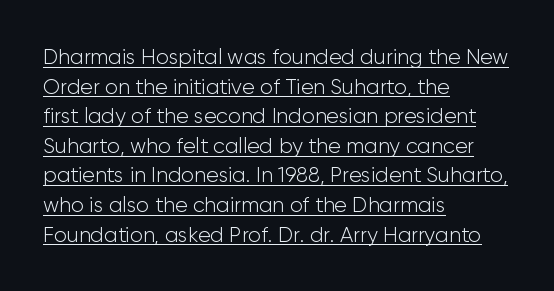
The image shows 21 px text type, upright; set left-aligned, normal line spacing (1.41x), normal letter spacing, underlined.
